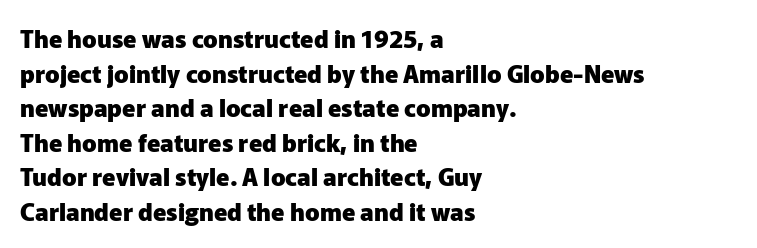
The image shows 24 px bold type, upright; set left-aligned, normal line spacing (1.44x), normal letter spacing, not underlined.
